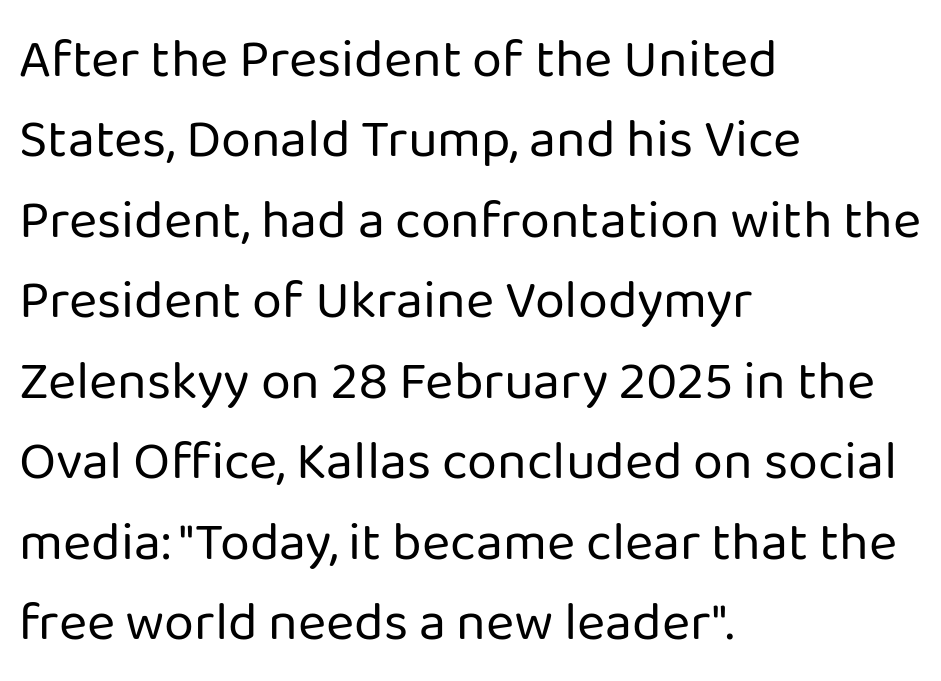
The image shows 54 px regular-weight sans-serif type, upright; set left-aligned, normal line spacing (1.49x), normal letter spacing, not underlined; low stroke contrast and a medium x-height.
